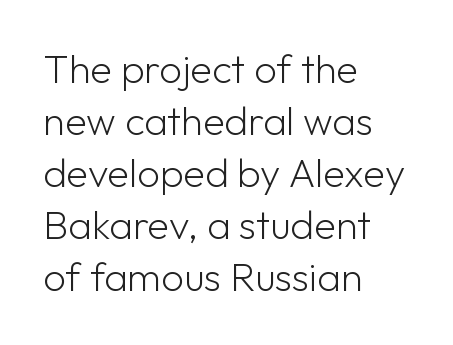
Q: Is the text bold? A: No.
Q: Is the text italic (slanted)? A: No, it is upright.
Q: Is the typeface a serif or a sans-serif typeface? A: Sans-serif.
Q: Is the text underlined? A: No.
Q: How is the paragraph aligned? A: Left-aligned.
Q: Is the spacing between letters normal or unusually wide? A: Normal.
Q: Is the spacing between lines tight, normal or loose? A: Normal.
Q: Width (condensed, normal, or wide)? A: Normal.
Q: Stroke contrast? A: Low.
Q: x-height? A: Medium.
Q: Monospaced? A: No.
